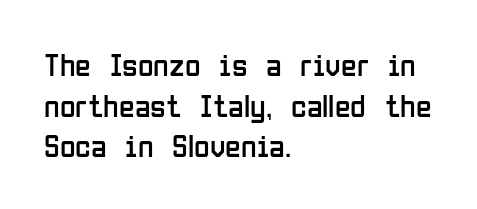
The image shows 32 px regular-weight, condensed sans-serif type, upright; set left-aligned, normal line spacing (1.27x), normal letter spacing, not underlined; low stroke contrast and a medium x-height.
